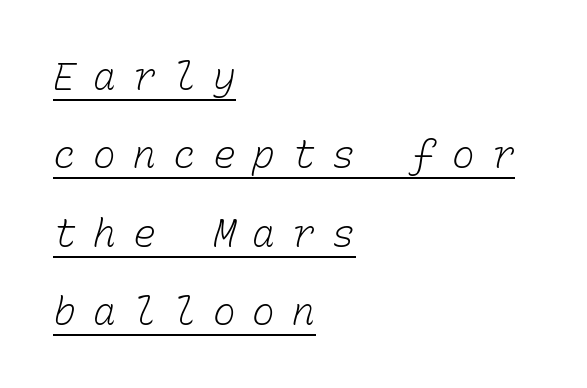
{"bold": "no", "weight": "light", "width": "normal", "stroke_contrast": "low", "x_height": "medium", "monospaced": "yes", "underline": "yes", "align": "left", "line_spacing": "loose", "line_spacing_ratio": 2.06, "letter_spacing": "wide", "letter_spacing_em": 0.45, "glyph_px": 38}
